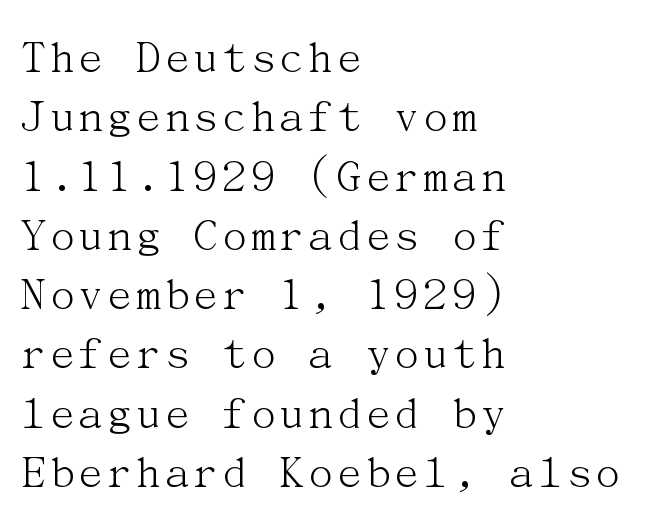
{"serif": "yes", "italic": "no", "bold": "no", "weight": "light", "width": "normal", "stroke_contrast": "medium", "x_height": "medium", "underline": "no", "align": "left", "line_spacing_ratio": 1.21, "letter_spacing": "normal", "letter_spacing_em": 0.0, "glyph_px": 49}
